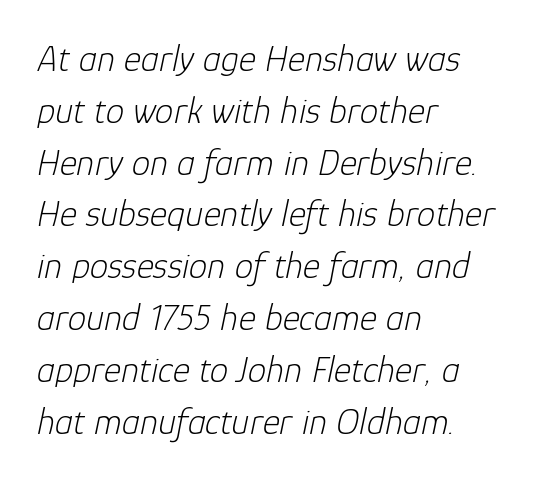
Q: Is the text bold? A: No.
Q: Is the text italic (slanted)? A: Yes, it leans right by about 12 degrees.
Q: Is the text underlined? A: No.
Q: How is the paragraph aligned? A: Left-aligned.
Q: Is the spacing between letters normal or unusually wide? A: Normal.
Q: Is the spacing between lines tight, normal or loose? A: Normal.
Q: Width (condensed, normal, or wide)? A: Normal.
Q: Stroke contrast? A: Low.
Q: x-height? A: Medium.
Q: Monospaced? A: No.
